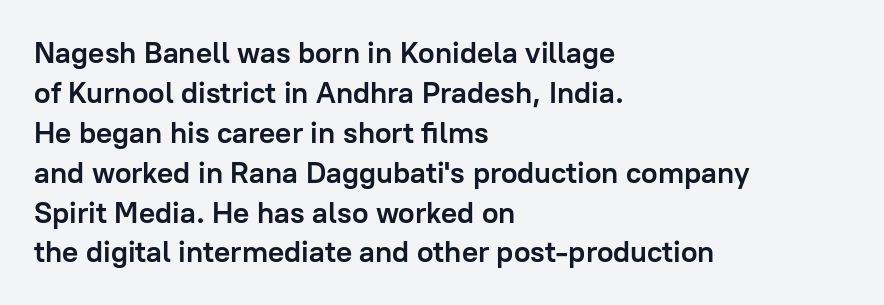
{"serif": "no", "italic": "no", "bold": "yes", "weight": "semibold", "width": "normal", "stroke_contrast": "low", "x_height": "medium", "monospaced": "no", "underline": "no", "align": "left", "line_spacing": "normal", "line_spacing_ratio": 1.33, "letter_spacing": "normal", "letter_spacing_em": 0.0, "glyph_px": 30}
